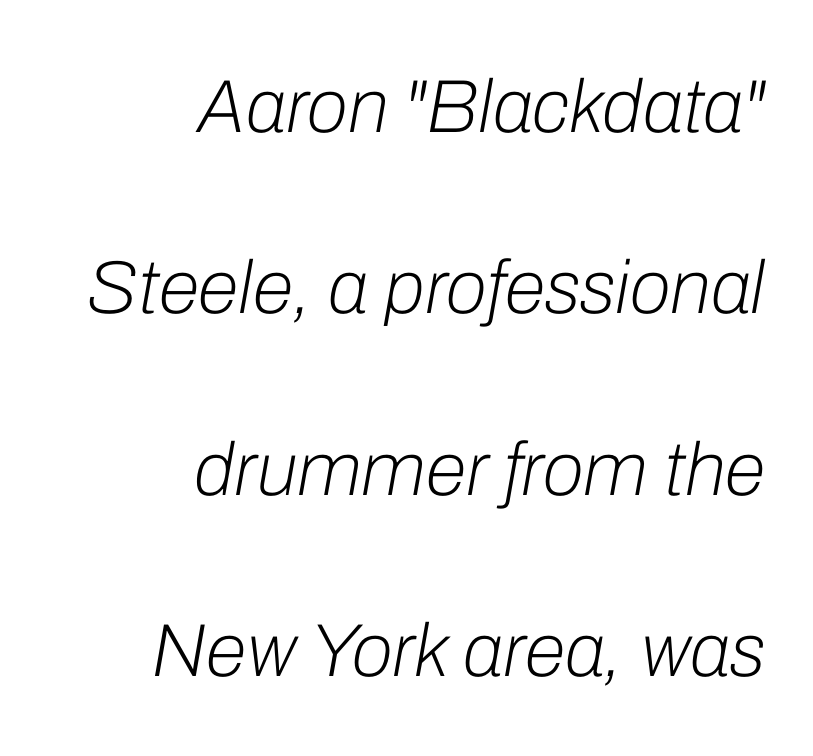
The letters advance in unequal steps, a hallmark of proportional type. The face used here has a pronounced slope to its letters. If you drew a ruler down the right edge, every line would touch it. Any mark beneath the type? The region is blank. The face used here is rendered with its standard letterfit. The lines are spread far apart with generous leading.
